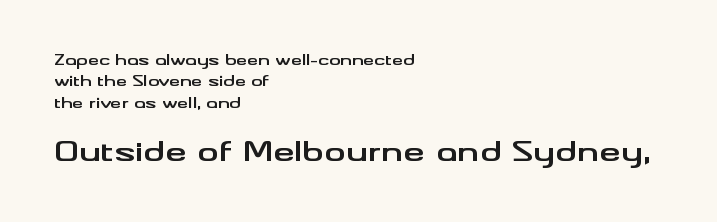
{"italic": "no", "bold": "yes", "underline": "no", "align": "left", "line_spacing": "normal", "line_spacing_ratio": 1.53, "letter_spacing": "normal", "letter_spacing_em": 0.0, "larger_block": "second", "size_ratio": 1.93, "glyph_px": 27}
